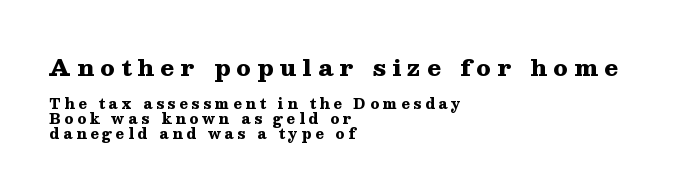
{"italic": "no", "bold": "yes", "underline": "no", "align": "left", "line_spacing": "tight", "line_spacing_ratio": 1.1, "letter_spacing": "wide", "letter_spacing_em": 0.27, "larger_block": "first", "size_ratio": 1.64, "glyph_px": 23}
